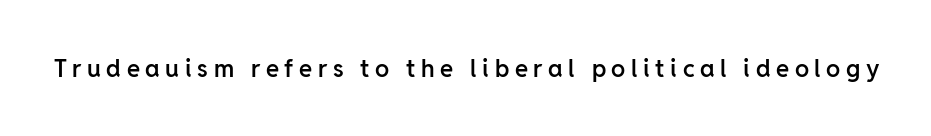
{"italic": "no", "bold": "semi", "underline": "no", "letter_spacing": "wide", "letter_spacing_em": 0.23, "glyph_px": 24}
